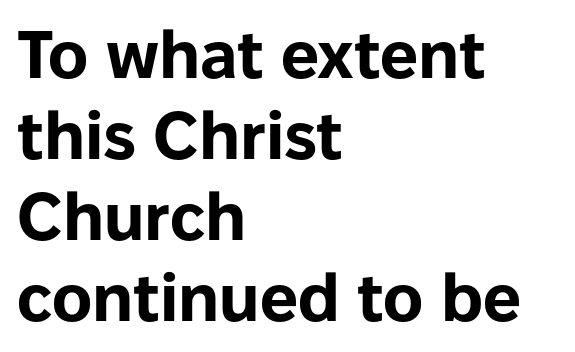
The image shows 67 px bold sans-serif type, upright; set left-aligned, line spacing 1.21x, normal letter spacing, not underlined; low stroke contrast and a medium x-height.
